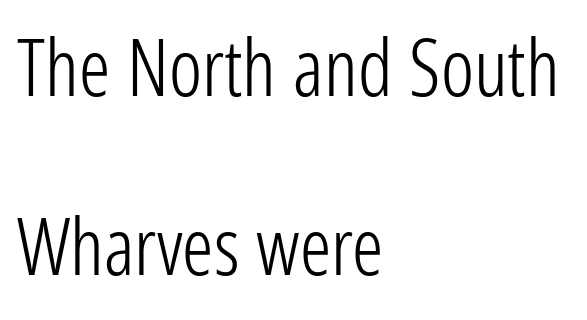
Q: Is the text bold? A: No.
Q: Is the text italic (slanted)? A: No, it is upright.
Q: Is the typeface a serif or a sans-serif typeface? A: Sans-serif.
Q: Is the text underlined? A: No.
Q: How is the paragraph aligned? A: Left-aligned.
Q: Is the spacing between letters normal or unusually wide? A: Normal.
Q: Is the spacing between lines tight, normal or loose? A: Loose.
Q: Width (condensed, normal, or wide)? A: Condensed.
Q: Stroke contrast? A: Low.
Q: x-height? A: Medium.
Q: Monospaced? A: No.
